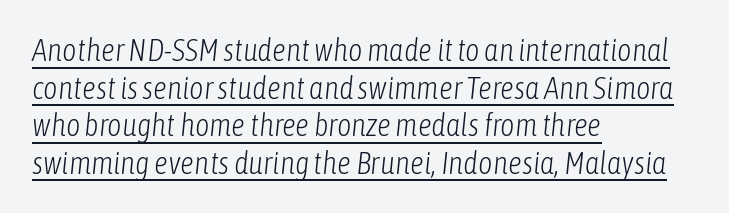
{"italic": "yes", "lean": "right", "slant_degrees": 6, "bold": "no", "weight": "light", "width": "condensed", "stroke_contrast": "low", "x_height": "medium", "monospaced": "no", "underline": "yes", "align": "left", "line_spacing_ratio": 1.21, "letter_spacing": "normal", "letter_spacing_em": 0.0, "glyph_px": 31}
